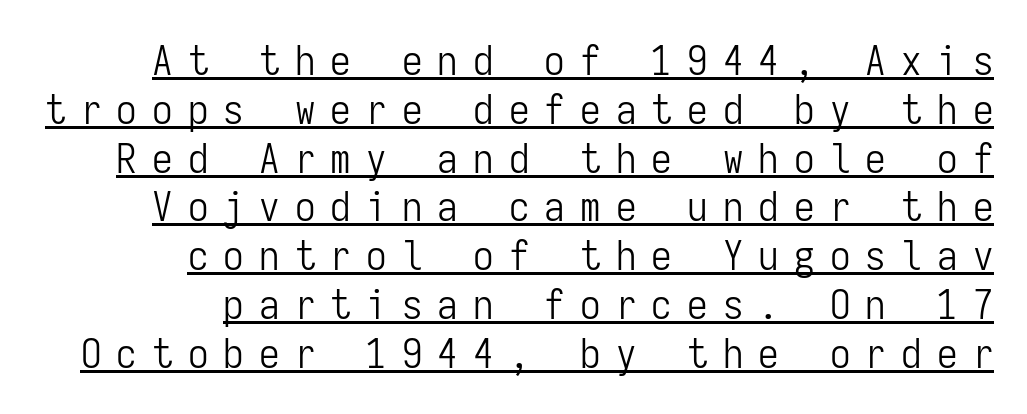
The image shows 41 px light, condensed sans-serif type, upright, monospaced; set right-aligned, line spacing 1.19x, unusually wide letter spacing (+0.37 em), underlined; low stroke contrast and a medium x-height.
